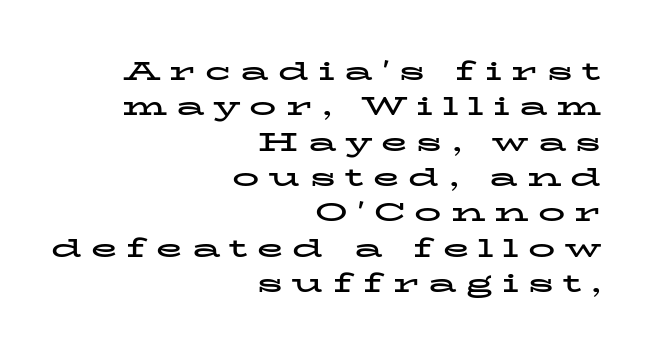
The image shows 27 px bold type, upright; set right-aligned, normal line spacing (1.31x), unusually wide letter spacing (+0.34 em), not underlined.
